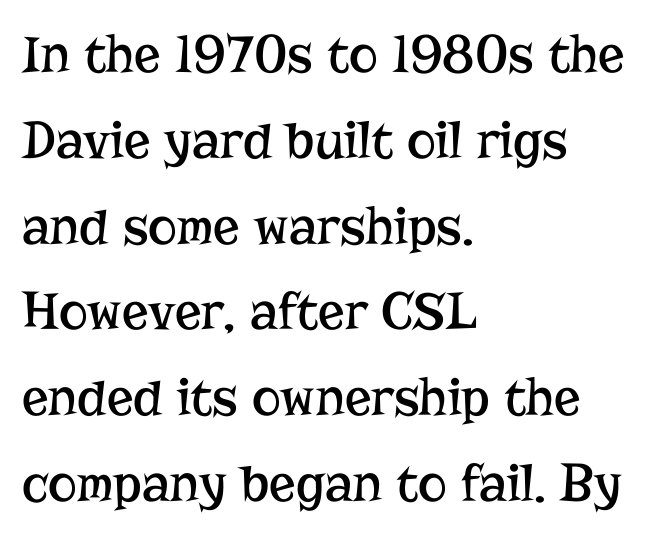
The image shows 55 px regular-weight serif type, upright; set left-aligned, normal line spacing (1.56x), normal letter spacing, not underlined; low stroke contrast and a medium x-height.
